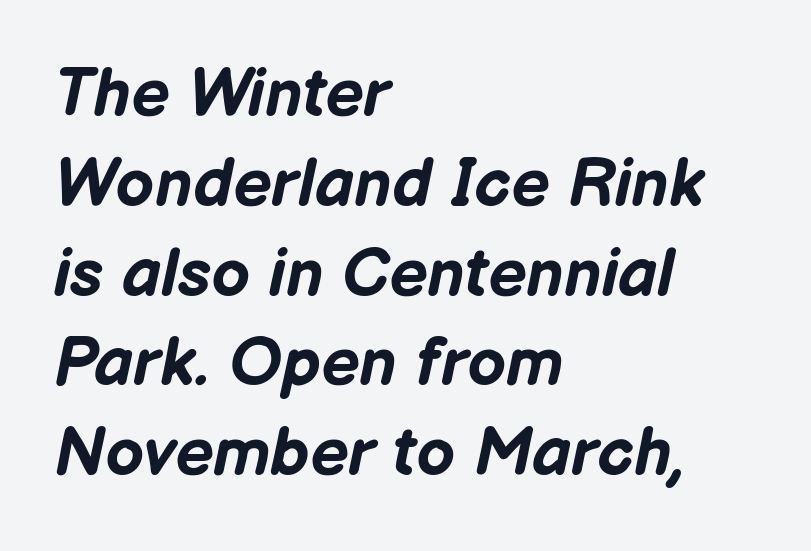
{"italic": "yes", "lean": "right", "slant_degrees": 12, "bold": "yes", "weight": "bold", "width": "normal", "stroke_contrast": "low", "x_height": "medium", "monospaced": "no", "underline": "no", "align": "left", "line_spacing": "normal", "line_spacing_ratio": 1.32, "letter_spacing": "normal", "letter_spacing_em": 0.0, "glyph_px": 68}
